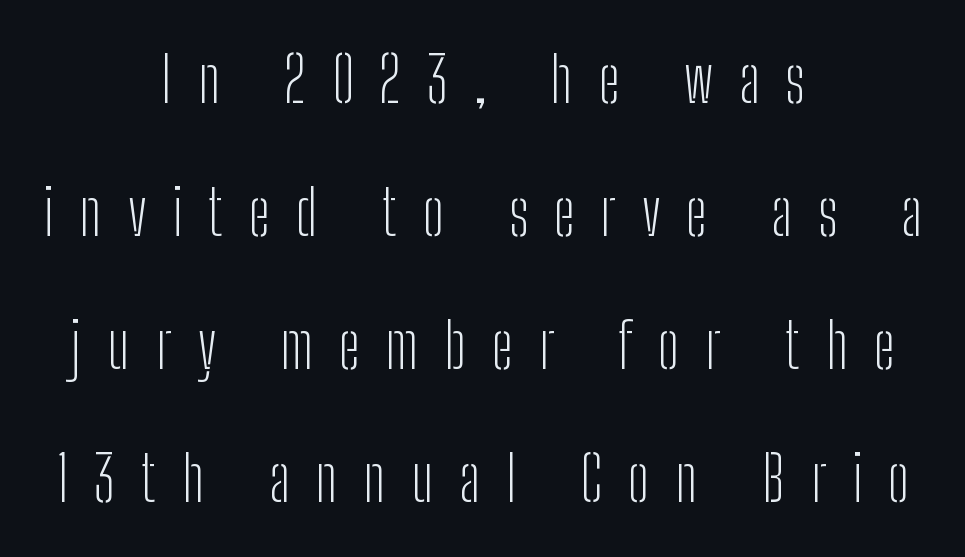
Q: Is the text bold? A: No.
Q: Is the text italic (slanted)? A: No, it is upright.
Q: Is the typeface a serif or a sans-serif typeface? A: Sans-serif.
Q: Is the text underlined? A: No.
Q: How is the paragraph aligned? A: Centered.
Q: Is the spacing between letters normal or unusually wide? A: Unusually wide.
Q: Is the spacing between lines tight, normal or loose? A: Loose.
Q: Width (condensed, normal, or wide)? A: Condensed.
Q: Stroke contrast? A: Low.
Q: x-height? A: Medium.
Q: Monospaced? A: No.
